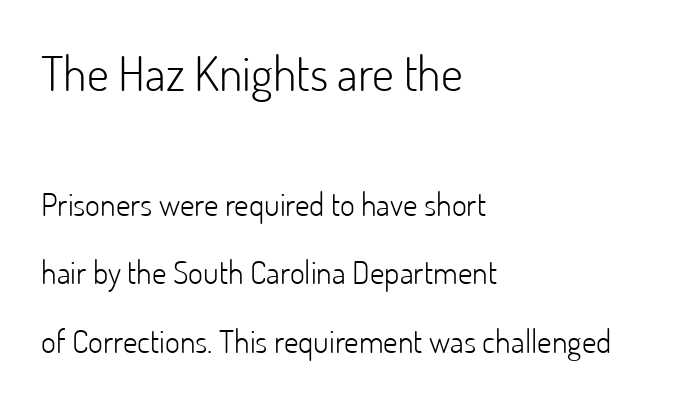
{"serif": "no", "italic": "no", "bold": "no", "weight": "light", "width": "normal", "stroke_contrast": "low", "x_height": "small", "monospaced": "no", "underline": "no", "align": "left", "line_spacing": "loose", "line_spacing_ratio": 2.15, "letter_spacing": "normal", "letter_spacing_em": 0.0, "larger_block": "first", "size_ratio": 1.5, "glyph_px": 48}
